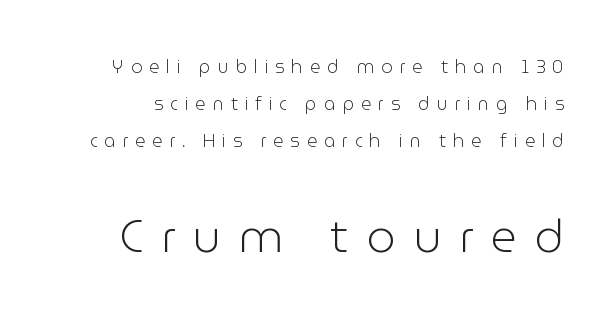
Q: Is the text bold? A: No.
Q: Is the text italic (slanted)? A: No, it is upright.
Q: Is the typeface a serif or a sans-serif typeface? A: Sans-serif.
Q: Is the text underlined? A: No.
Q: Is the spacing between letters normal or unusually wide? A: Unusually wide.
Q: Is the spacing between lines tight, normal or loose? A: Loose.
Q: Which block of text is set in a larger size, the first (top) or the second (bottom)? A: The second (bottom) one.
Q: Width (condensed, normal, or wide)? A: Normal.
Q: Stroke contrast? A: Low.
Q: x-height? A: Medium.
Q: Monospaced? A: No.
